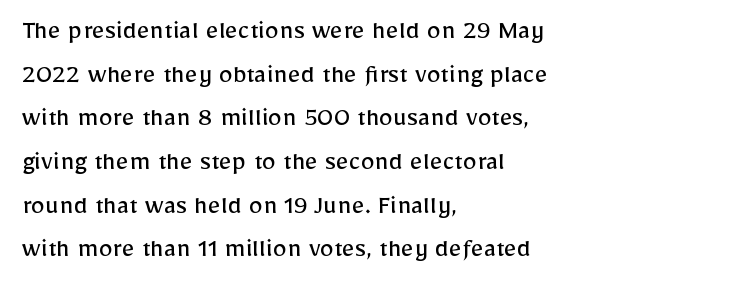
{"serif": "no", "italic": "no", "bold": "no", "weight": "regular", "width": "normal", "stroke_contrast": "low", "x_height": "medium", "monospaced": "no", "underline": "no", "align": "left", "line_spacing": "normal", "line_spacing_ratio": 1.56, "letter_spacing": "normal", "letter_spacing_em": 0.0, "glyph_px": 28}
